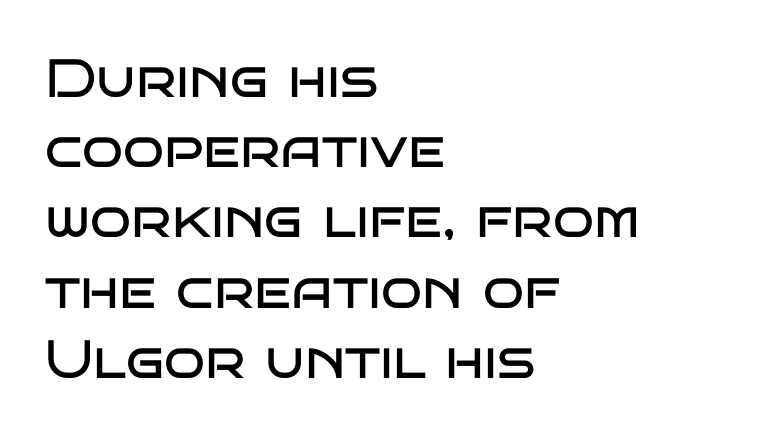
Q: Is the text bold? A: No.
Q: Is the text italic (slanted)? A: No, it is upright.
Q: Is the typeface a serif or a sans-serif typeface? A: Sans-serif.
Q: Is the text underlined? A: No.
Q: How is the paragraph aligned? A: Left-aligned.
Q: Is the spacing between letters normal or unusually wide? A: Normal.
Q: Is the spacing between lines tight, normal or loose? A: Normal.
Q: Width (condensed, normal, or wide)? A: Wide.
Q: Stroke contrast? A: Low.
Q: x-height? A: Large.
Q: Monospaced? A: No.
